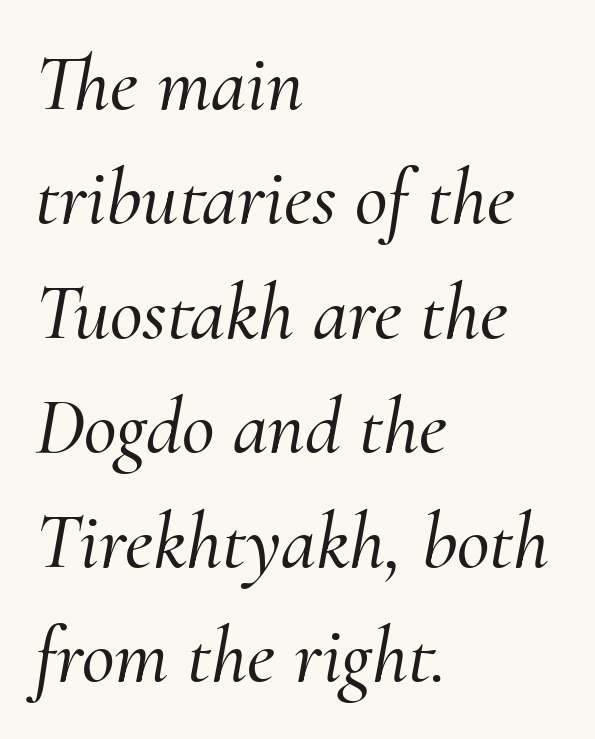
The rendering uses natural spacing where letterforms have individual widths. Rendered with sloped, italic letterforms. Plain, unruled lines of type. Teacher's note: observe the even left margin — that is flush-left alignment. What stands out about the letter spacing? Nothing — it is the standard amount.
